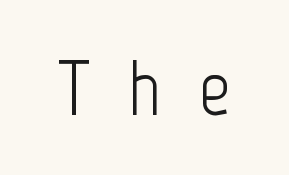
{"serif": "no", "italic": "no", "bold": "no", "weight": "light", "width": "condensed", "stroke_contrast": "low", "x_height": "medium", "monospaced": "no", "underline": "no", "letter_spacing": "wide", "letter_spacing_em": 0.47, "glyph_px": 79}
